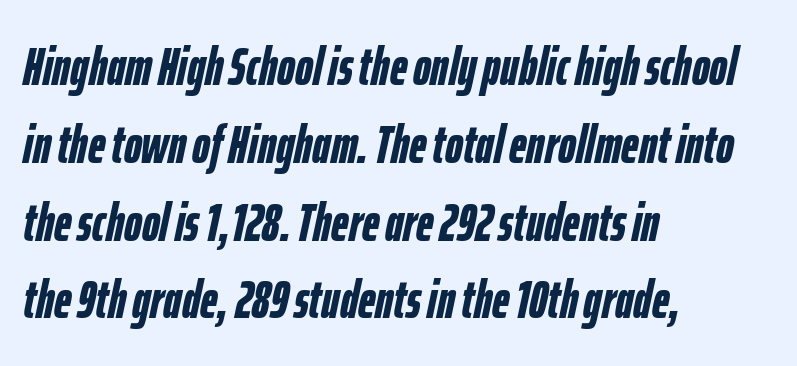
{"italic": "yes", "lean": "right", "slant_degrees": 12, "bold": "yes", "weight": "semibold", "width": "condensed", "stroke_contrast": "low", "x_height": "medium", "monospaced": "no", "underline": "no", "align": "left", "line_spacing": "normal", "line_spacing_ratio": 1.44, "letter_spacing": "normal", "letter_spacing_em": 0.0, "glyph_px": 54}
